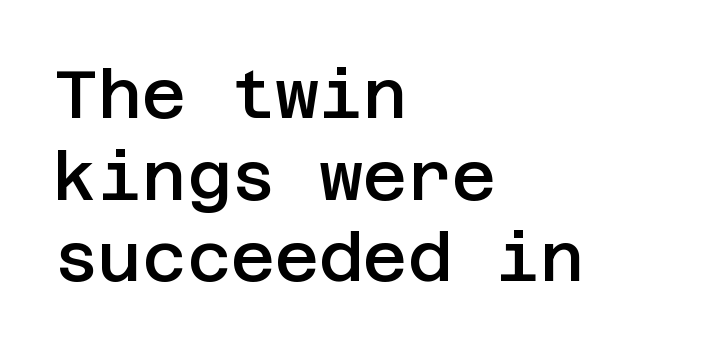
Beneath every word, the page is bare. Weight: semibold (demi). The tracking reads as untouched default to a designer's eye. These lines stack with their left ends in a neat column.
